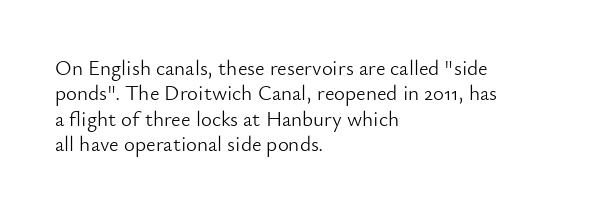
The image shows 21 px text type, upright; set left-aligned, line spacing 1.21x, normal letter spacing, not underlined.
